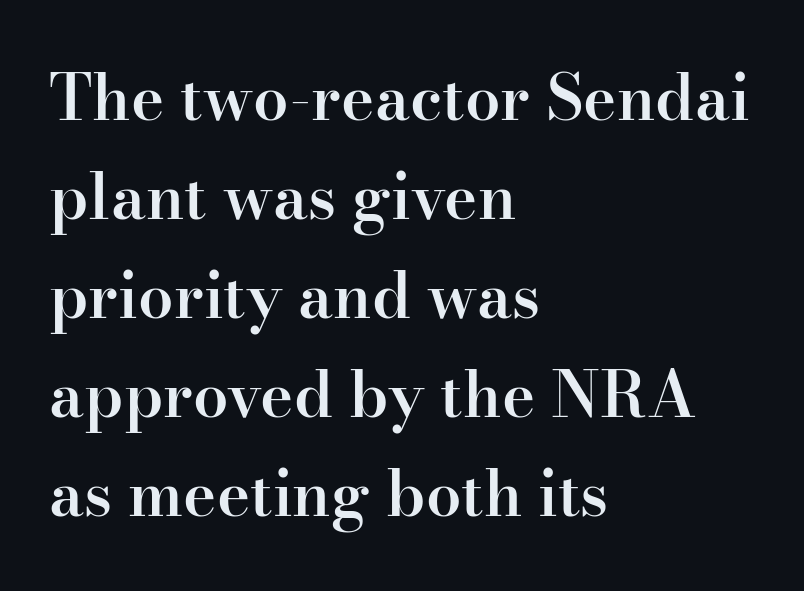
Q: Is the text bold? A: Semi-bold.
Q: Is the text italic (slanted)? A: No, it is upright.
Q: Is the typeface a serif or a sans-serif typeface? A: Serif.
Q: Is the text underlined? A: No.
Q: How is the paragraph aligned? A: Left-aligned.
Q: Is the spacing between letters normal or unusually wide? A: Normal.
Q: Is the spacing between lines tight, normal or loose? A: Normal.
Q: Width (condensed, normal, or wide)? A: Normal.
Q: Stroke contrast? A: High.
Q: x-height? A: Small.
Q: Monospaced? A: No.
